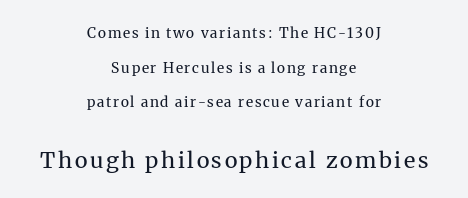
Leftover space on each line is divided equally before and after the words. Bare-footed words on every line. The second block has been scaled up relative to the first. The lettering stays uniformly vertical, giving the passage a roman look. Does the leading feel generous? Absolutely, it's lavish. Bold? No — there's no thickening of the strokes.
